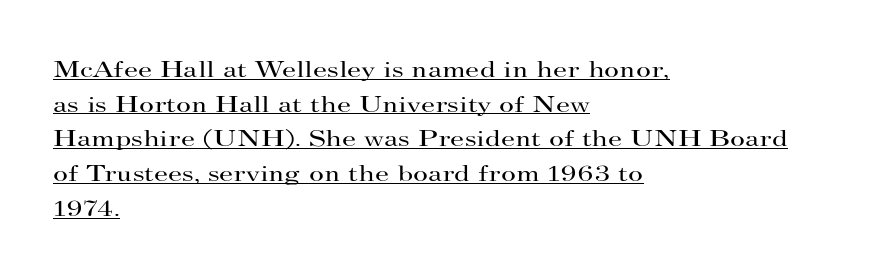
The horizontal fit of the characters is conventional and even. Horizontally, the lines are justified to the leading edge only. The block of text has a typical density, with ordinary space between rows. Does a line run under the words? Yes, clearly. This is not heavy type; no bold has been used. The letters stand upright; this is a roman face.
